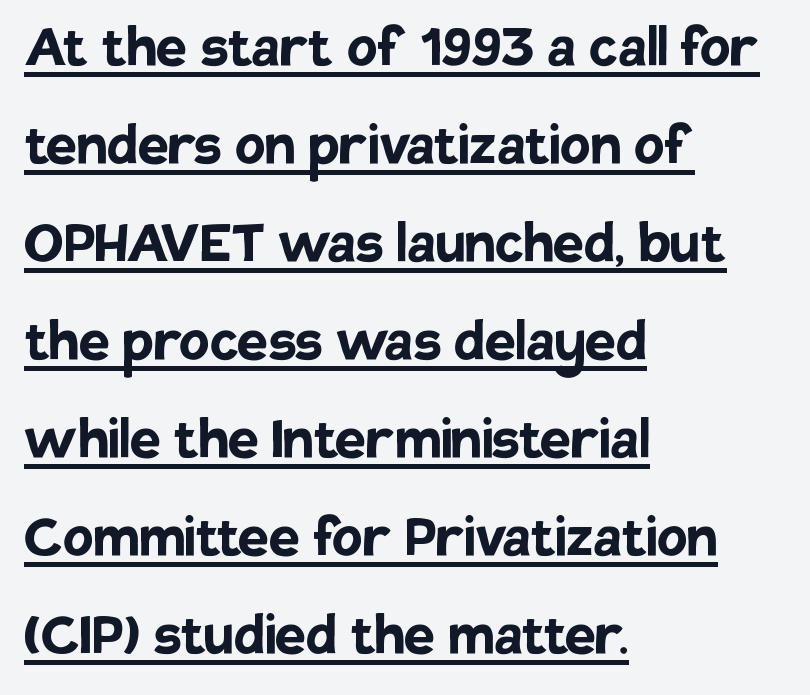
Each new line begins a customary step beneath the previous one. Look at the tracking — it's just the regular setting, nothing added. Summary of weight: heavy, a full bold. The passage shown is typed in a proportional face where columns would drift. Horizontal alignment here is leftward, the default for most running prose.
